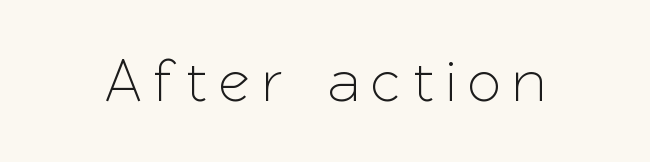
{"serif": "no", "italic": "no", "width": "normal", "stroke_contrast": "low", "x_height": "medium", "monospaced": "no", "underline": "no", "letter_spacing": "wide", "letter_spacing_em": 0.23, "glyph_px": 60}
